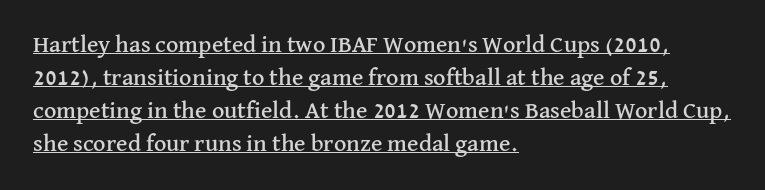
{"italic": "no", "underline": "yes", "align": "left", "line_spacing": "normal", "line_spacing_ratio": 1.37, "letter_spacing": "normal", "letter_spacing_em": 0.0, "glyph_px": 24}
